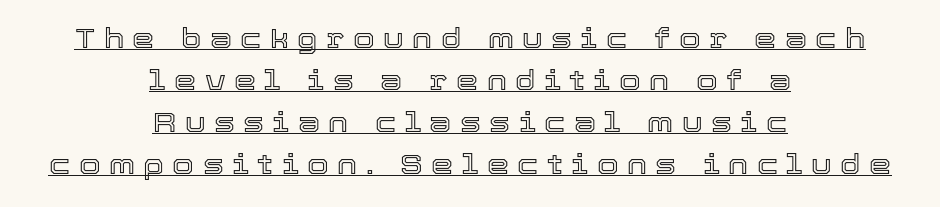
Q: Is the text italic (slanted)? A: No, it is upright.
Q: Is the text underlined? A: Yes.
Q: How is the paragraph aligned? A: Centered.
Q: Is the spacing between letters normal or unusually wide? A: Unusually wide.
Q: Is the spacing between lines tight, normal or loose? A: Normal.
Q: Width (condensed, normal, or wide)? A: Normal.
Q: x-height? A: Medium.
Q: Monospaced? A: No.
